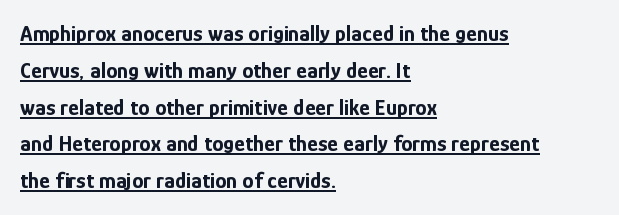
{"italic": "no", "bold": "yes", "underline": "yes", "align": "left", "line_spacing": "normal", "line_spacing_ratio": 1.6, "letter_spacing": "normal", "letter_spacing_em": 0.0, "glyph_px": 23}
